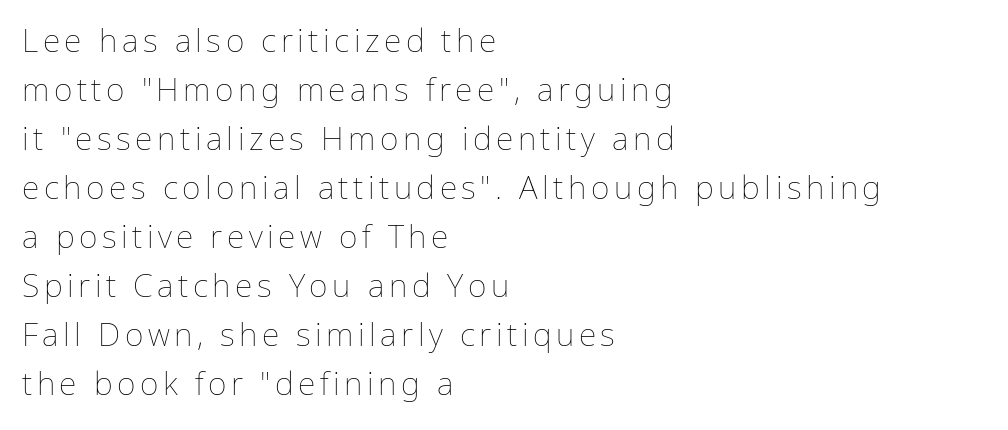
Q: Is the text bold? A: No.
Q: Is the text italic (slanted)? A: No, it is upright.
Q: Is the text underlined? A: No.
Q: How is the paragraph aligned? A: Left-aligned.
Q: Is the spacing between lines tight, normal or loose? A: Normal.
Q: Width (condensed, normal, or wide)? A: Normal.
Q: Stroke contrast? A: Low.
Q: x-height? A: Medium.
Q: Monospaced? A: No.
